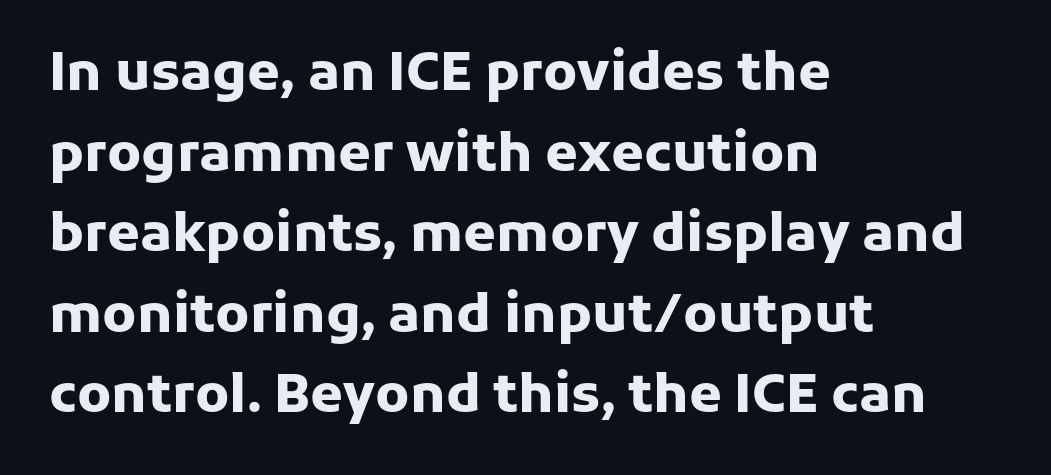
Q: Is the text bold? A: Yes.
Q: Is the text italic (slanted)? A: No, it is upright.
Q: Is the typeface a serif or a sans-serif typeface? A: Sans-serif.
Q: Is the text underlined? A: No.
Q: How is the paragraph aligned? A: Left-aligned.
Q: Is the spacing between letters normal or unusually wide? A: Normal.
Q: Is the spacing between lines tight, normal or loose? A: Normal.
Q: Width (condensed, normal, or wide)? A: Normal.
Q: Stroke contrast? A: Low.
Q: x-height? A: Medium.
Q: Monospaced? A: No.
